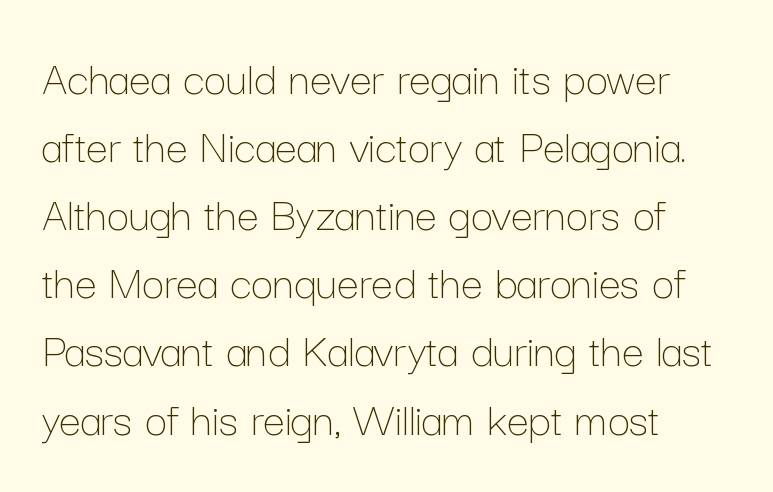
A bare baseline throughout the passage. The text block is weighted toward the left margin, trailing off unevenly rightward. In terms of posture, this sample is upright. Do the characters align in a grid? No, the font is proportional. How would I describe the line gaps? Plain and ordinary.
